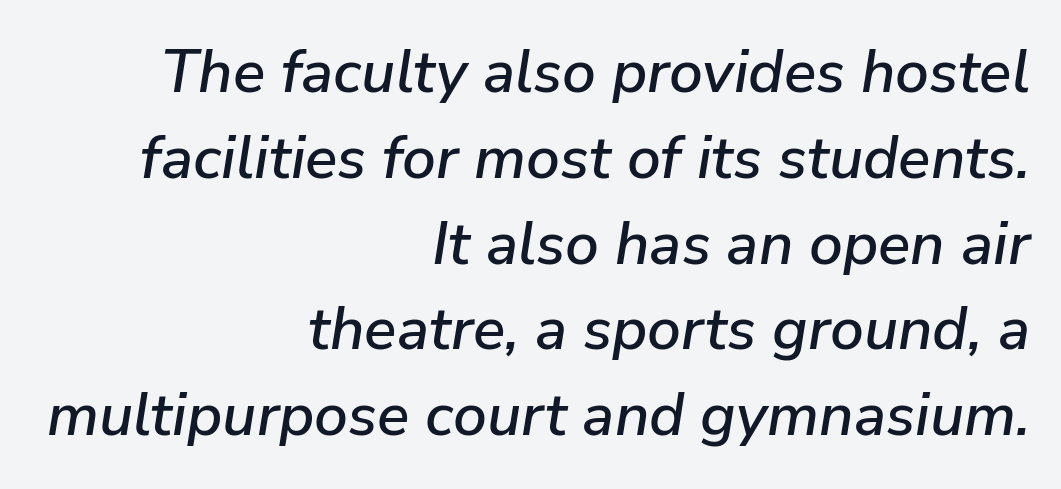
Q: Is the text italic (slanted)? A: Yes, it leans right by about 9 degrees.
Q: Is the text underlined? A: No.
Q: How is the paragraph aligned? A: Right-aligned.
Q: Is the spacing between letters normal or unusually wide? A: Normal.
Q: Is the spacing between lines tight, normal or loose? A: Normal.
Q: Width (condensed, normal, or wide)? A: Normal.
Q: Stroke contrast? A: Low.
Q: x-height? A: Medium.
Q: Monospaced? A: No.
